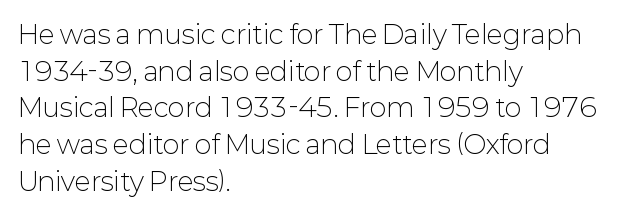
Q: Is the text bold? A: No.
Q: Is the text italic (slanted)? A: No, it is upright.
Q: Is the text underlined? A: No.
Q: How is the paragraph aligned? A: Left-aligned.
Q: Is the spacing between letters normal or unusually wide? A: Normal.
Q: Is the spacing between lines tight, normal or loose? A: Normal.
